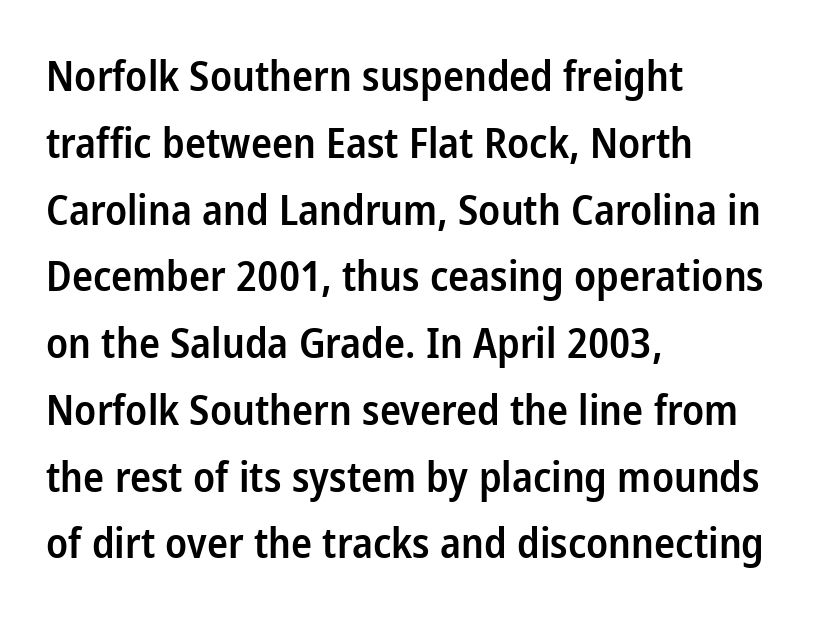
Heft: intermediate — a semibold. The passage shown is not underscored anywhere. This sample uses a sans-serif face. Caption: standard tracking, unaltered. Which margin do the lines hug? The left one — the right edge is uneven. How would I describe the line gaps? Plain and ordinary.
